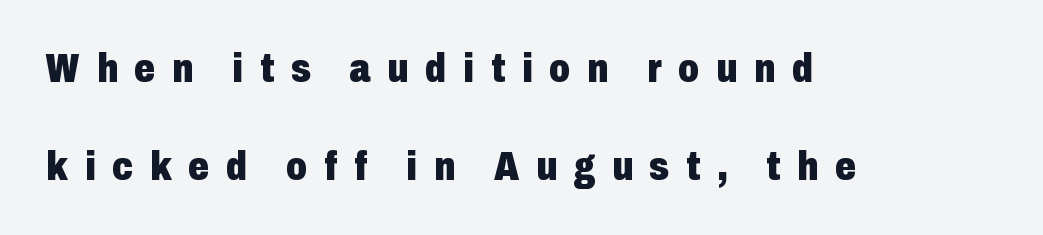
The image shows 41 px heavy, condensed sans-serif type, upright; set left-aligned, loose line spacing (2.39x), unusually wide letter spacing (+0.41 em), not underlined; low stroke contrast and a medium x-height.
